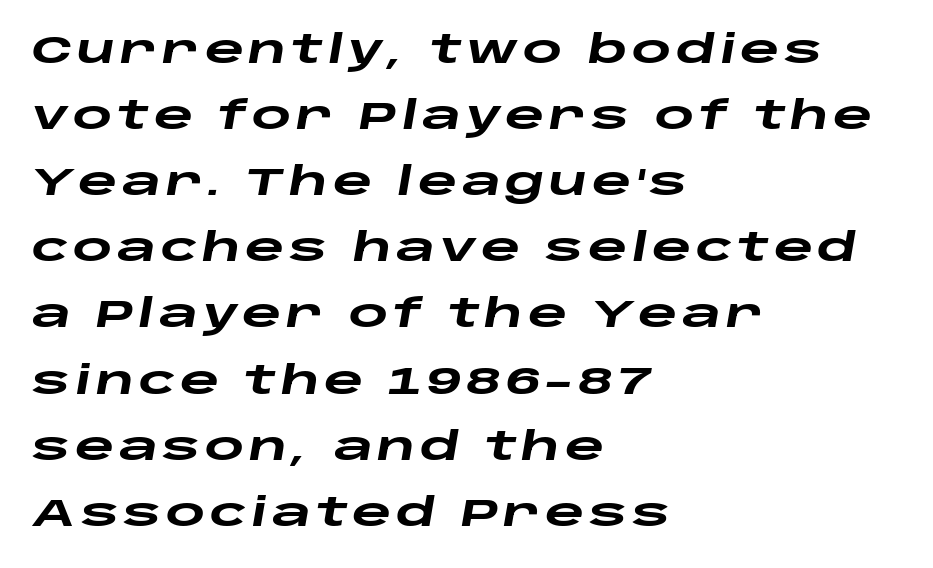
Q: Is the text bold? A: Yes.
Q: Is the text italic (slanted)? A: Yes, it leans right by about 10 degrees.
Q: Is the text underlined? A: No.
Q: How is the paragraph aligned? A: Left-aligned.
Q: Width (condensed, normal, or wide)? A: Wide.
Q: Stroke contrast? A: Low.
Q: x-height? A: Large.
Q: Monospaced? A: No.
